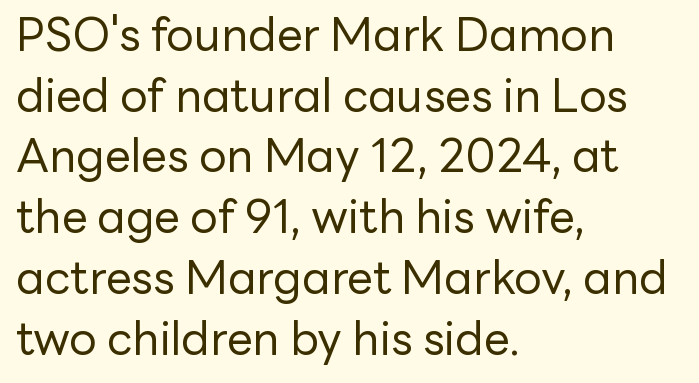
Q: Is the text bold? A: No.
Q: Is the text italic (slanted)? A: No, it is upright.
Q: Is the typeface a serif or a sans-serif typeface? A: Sans-serif.
Q: Is the text underlined? A: No.
Q: How is the paragraph aligned? A: Left-aligned.
Q: Is the spacing between letters normal or unusually wide? A: Normal.
Q: Is the spacing between lines tight, normal or loose? A: Normal.
Q: Width (condensed, normal, or wide)? A: Normal.
Q: Stroke contrast? A: Low.
Q: x-height? A: Medium.
Q: Monospaced? A: No.
